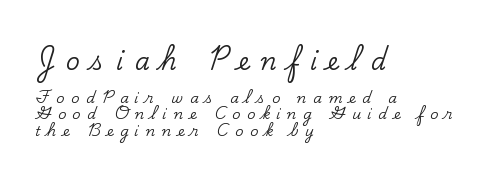
The paragraph shown leans on its left margin. Here the glyphs are tracked loosely, breaking word shapes into spaced letters. No word sits above an underline. Size hierarchy here favors the leading block over the trailing one.
